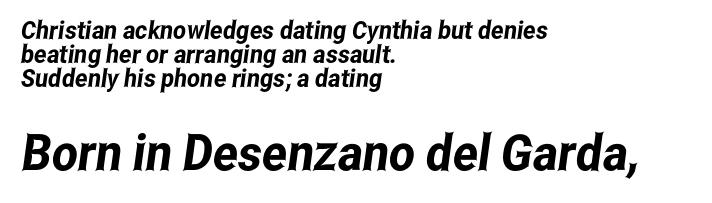
{"serif": "no", "width": "condensed", "stroke_contrast": "low", "x_height": "medium", "monospaced": "no", "underline": "no", "align": "left", "line_spacing": "tight", "line_spacing_ratio": 0.96, "letter_spacing": "normal", "letter_spacing_em": 0.0, "larger_block": "second", "size_ratio": 2.0, "glyph_px": 50}
